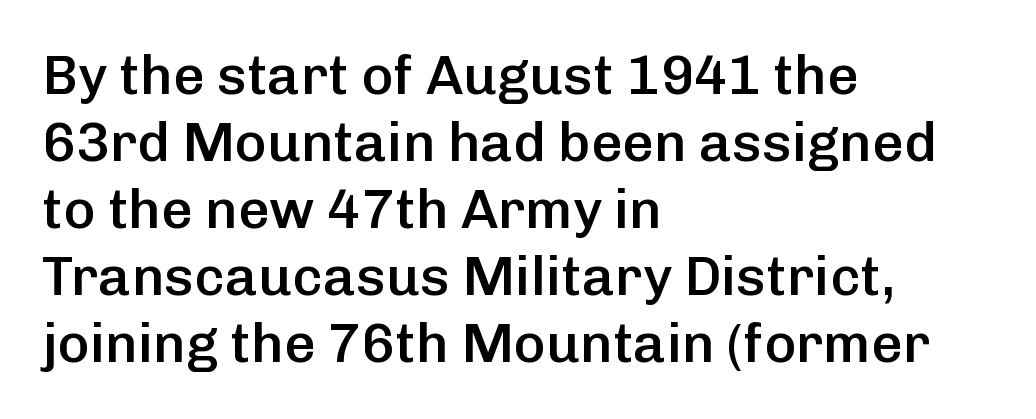
{"serif": "no", "italic": "no", "bold": "semi", "weight": "semibold", "width": "normal", "stroke_contrast": "low", "x_height": "medium", "monospaced": "no", "underline": "no", "align": "left", "line_spacing_ratio": 1.22, "letter_spacing": "normal", "letter_spacing_em": 0.0, "glyph_px": 55}
